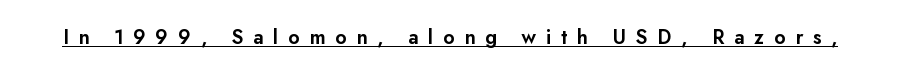
Q: Is the text bold? A: Semi-bold.
Q: Is the text italic (slanted)? A: No, it is upright.
Q: Is the text underlined? A: Yes.
Q: Is the spacing between letters normal or unusually wide? A: Unusually wide.
